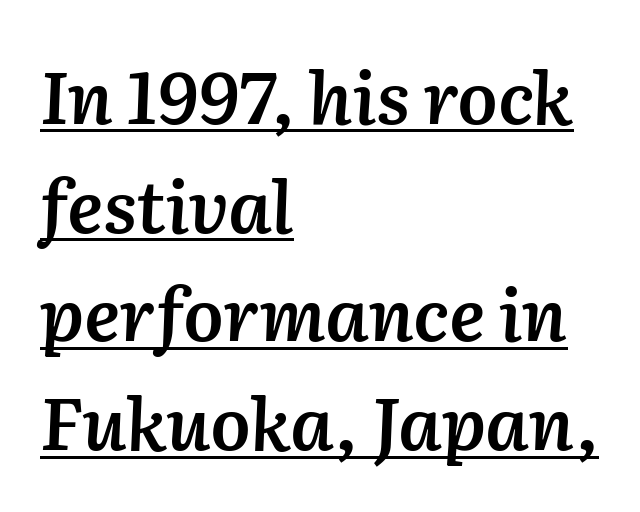
Q: Is the text bold? A: Semi-bold.
Q: Is the text italic (slanted)? A: Yes, it leans right by about 2 degrees.
Q: Is the text underlined? A: Yes.
Q: How is the paragraph aligned? A: Left-aligned.
Q: Is the spacing between letters normal or unusually wide? A: Normal.
Q: Is the spacing between lines tight, normal or loose? A: Normal.
Q: Width (condensed, normal, or wide)? A: Normal.
Q: Stroke contrast? A: Medium.
Q: x-height? A: Medium.
Q: Monospaced? A: No.
